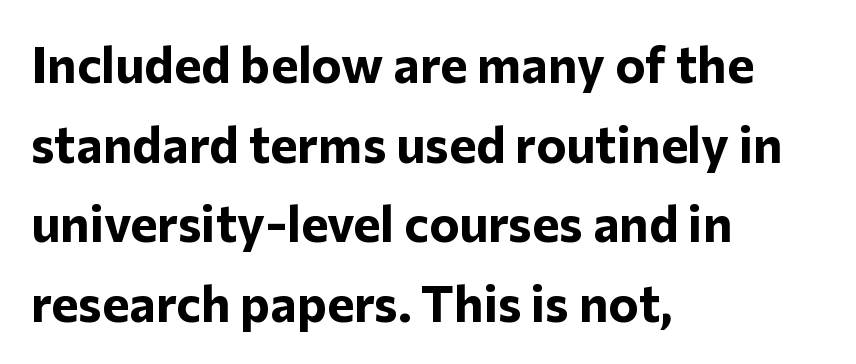
Q: Is the text bold? A: Yes.
Q: Is the text italic (slanted)? A: No, it is upright.
Q: Is the typeface a serif or a sans-serif typeface? A: Sans-serif.
Q: Is the text underlined? A: No.
Q: How is the paragraph aligned? A: Left-aligned.
Q: Is the spacing between letters normal or unusually wide? A: Normal.
Q: Is the spacing between lines tight, normal or loose? A: Normal.
Q: Width (condensed, normal, or wide)? A: Normal.
Q: Stroke contrast? A: Low.
Q: x-height? A: Medium.
Q: Monospaced? A: No.
